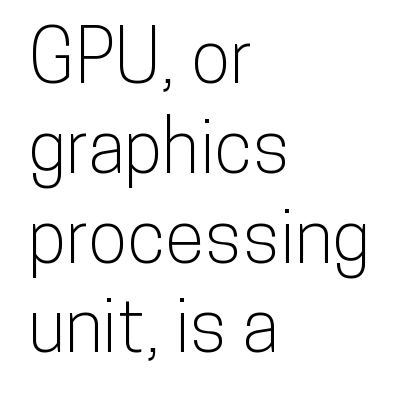
Q: Is the text italic (slanted)? A: No, it is upright.
Q: Is the typeface a serif or a sans-serif typeface? A: Sans-serif.
Q: Is the text underlined? A: No.
Q: How is the paragraph aligned? A: Left-aligned.
Q: Is the spacing between letters normal or unusually wide? A: Normal.
Q: Width (condensed, normal, or wide)? A: Condensed.
Q: Stroke contrast? A: Low.
Q: x-height? A: Medium.
Q: Monospaced? A: No.
